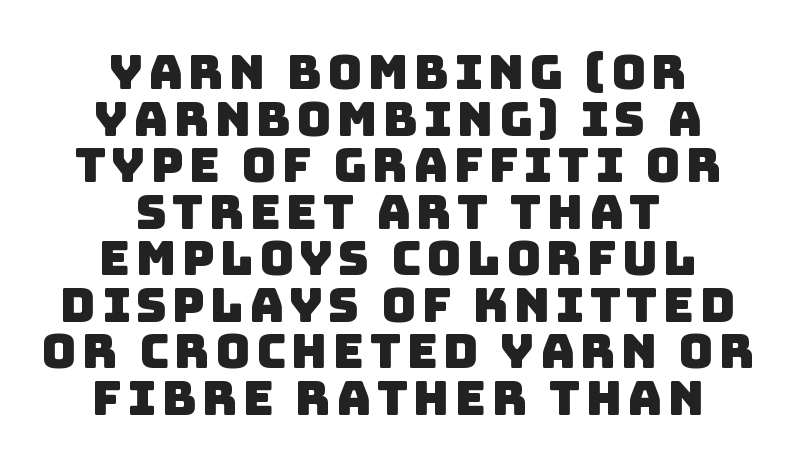
The image shows 48 px sans-serif type; set centered, tight line spacing (0.97x), not underlined; low stroke contrast and a large x-height.
